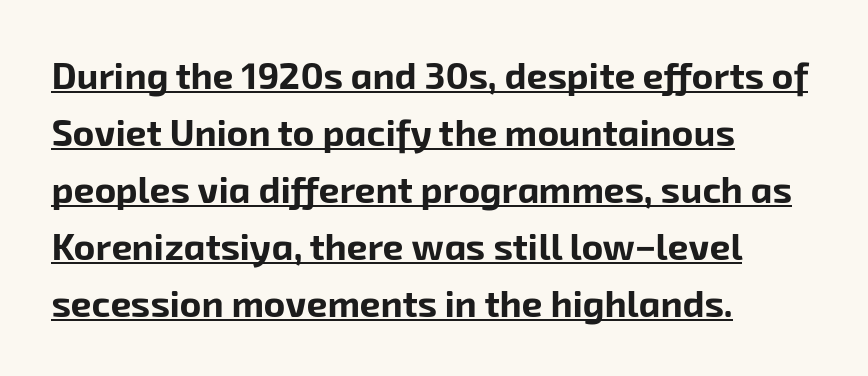
{"serif": "no", "bold": "yes", "weight": "bold", "width": "normal", "stroke_contrast": "low", "x_height": "medium", "monospaced": "no", "underline": "yes", "align": "left", "line_spacing": "normal", "line_spacing_ratio": 1.54, "letter_spacing": "normal", "letter_spacing_em": 0.0, "glyph_px": 37}
